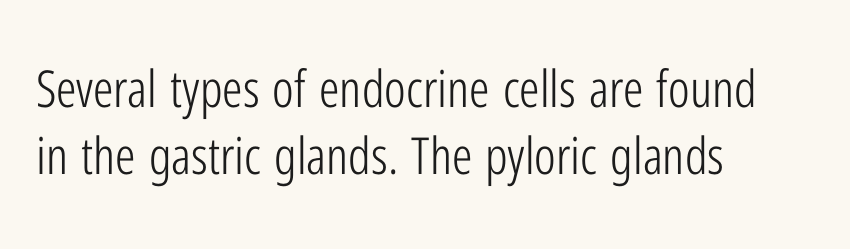
The image shows 51 px light, condensed sans-serif type, upright; set left-aligned, normal line spacing (1.32x), normal letter spacing, not underlined; low stroke contrast and a medium x-height.
